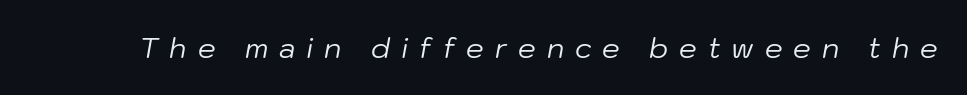
Q: Is the text bold? A: No.
Q: Is the text italic (slanted)? A: Yes, it leans right by about 10 degrees.
Q: Is the text underlined? A: No.
Q: Is the spacing between letters normal or unusually wide? A: Unusually wide.
Q: Width (condensed, normal, or wide)? A: Normal.
Q: Stroke contrast? A: Low.
Q: x-height? A: Medium.
Q: Monospaced? A: No.
